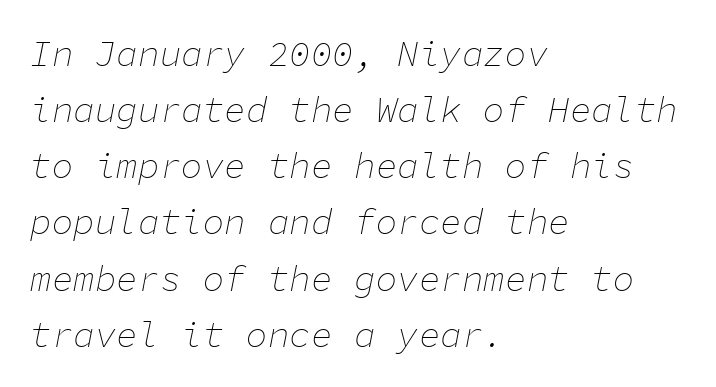
The image shows 36 px thin type, italic (leaning right), monospaced; set left-aligned, normal line spacing (1.56x), normal letter spacing, not underlined; low stroke contrast and a medium x-height.
